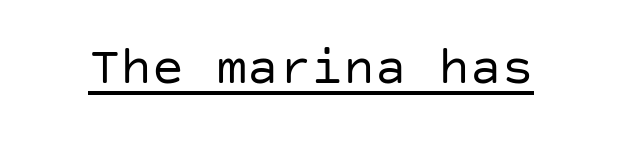
The image shows 53 px regular-weight sans-serif type, upright; set normal letter spacing, underlined; low stroke contrast and a large x-height.
